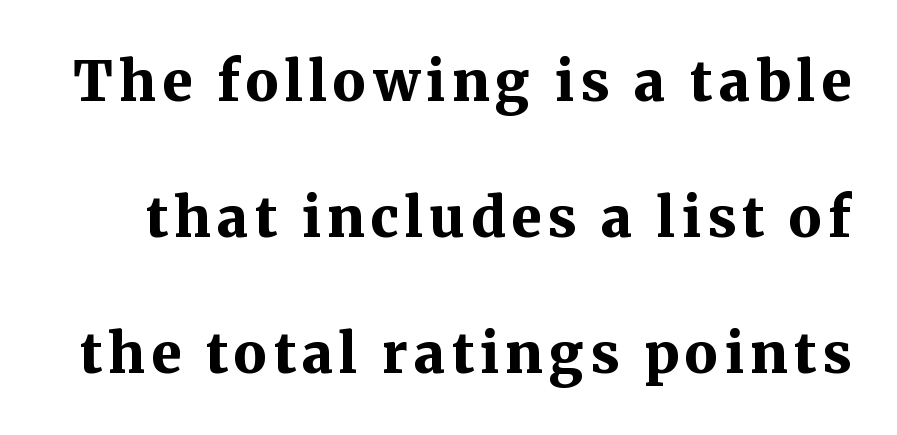
The image shows 55 px bold serif type, upright; set loose line spacing (2.47x), not underlined; medium stroke contrast and a medium x-height.
